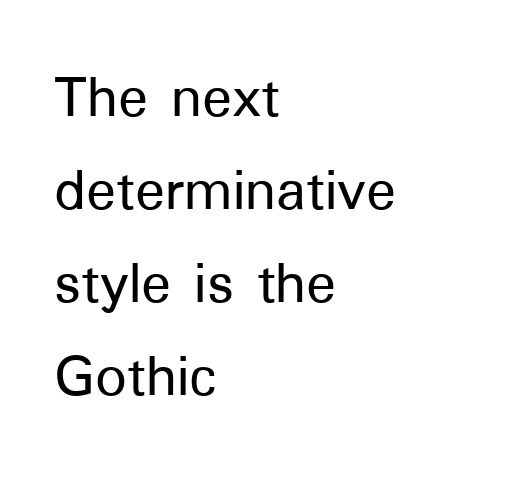
Q: Is the text italic (slanted)? A: No, it is upright.
Q: Is the typeface a serif or a sans-serif typeface? A: Sans-serif.
Q: Is the text underlined? A: No.
Q: How is the paragraph aligned? A: Left-aligned.
Q: Is the spacing between letters normal or unusually wide? A: Normal.
Q: Is the spacing between lines tight, normal or loose? A: Normal.
Q: Width (condensed, normal, or wide)? A: Normal.
Q: Stroke contrast? A: Low.
Q: x-height? A: Medium.
Q: Monospaced? A: No.
